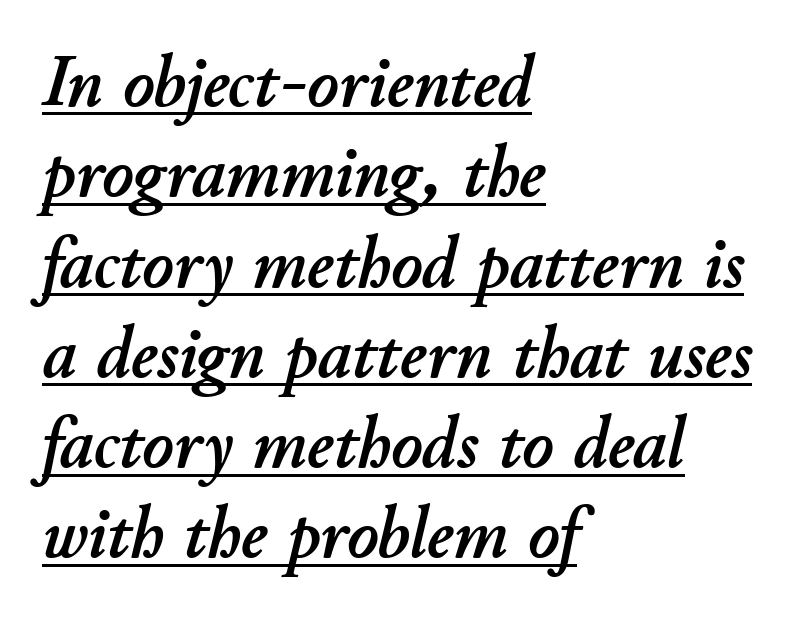
{"italic": "yes", "lean": "right", "slant_degrees": 11, "width": "normal", "stroke_contrast": "low", "x_height": "small", "monospaced": "no", "underline": "yes", "align": "left", "line_spacing_ratio": 1.22, "letter_spacing": "normal", "letter_spacing_em": 0.0, "glyph_px": 74}
